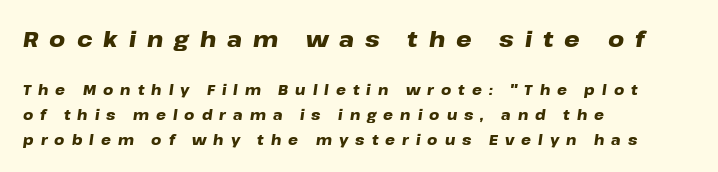
{"italic": "yes", "lean": "right", "slant_degrees": 8, "bold": "yes", "underline": "no", "align": "left", "line_spacing_ratio": 1.78, "letter_spacing": "wide", "letter_spacing_em": 0.5, "larger_block": "first", "size_ratio": 1.57, "glyph_px": 22}
